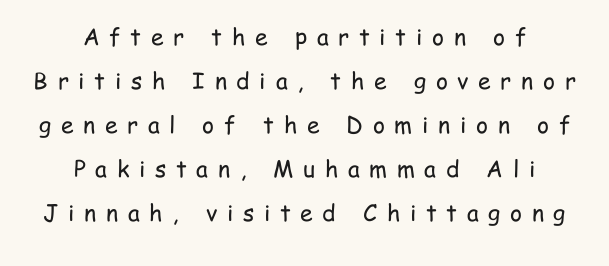
Q: Is the text bold? A: No.
Q: Is the text italic (slanted)? A: No, it is upright.
Q: Is the text underlined? A: No.
Q: How is the paragraph aligned? A: Centered.
Q: Is the spacing between letters normal or unusually wide? A: Unusually wide.
Q: Is the spacing between lines tight, normal or loose? A: Loose.
